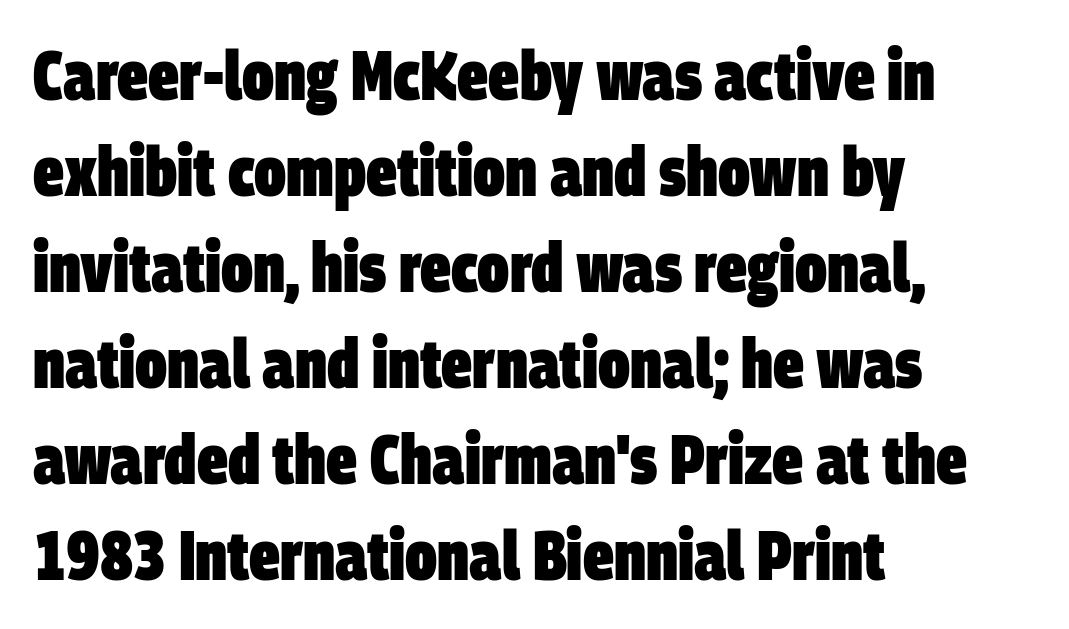
Pretty heavy lettering here — definitely bold. A bare baseline throughout the passage. Tracking here is standard; glyphs follow each other at the usual distance. The rendering uses natural spacing where letterforms have individual widths. Quick note: interline space is typical.
